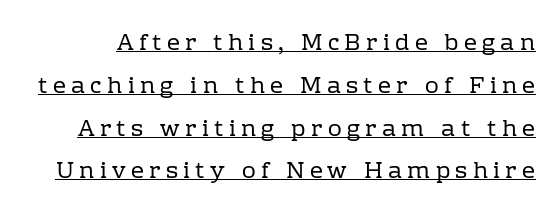
The image shows 23 px text type, upright; set line spacing 1.86x, unusually wide letter spacing (+0.23 em), underlined.
